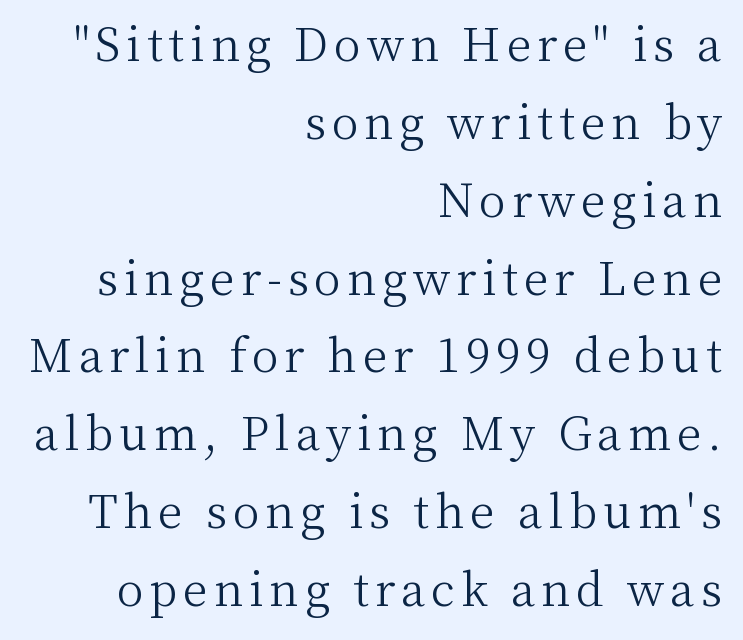
The image shows 45 px light serif type, upright; set right-aligned, line spacing 1.73x, not underlined; medium stroke contrast and a medium x-height.
